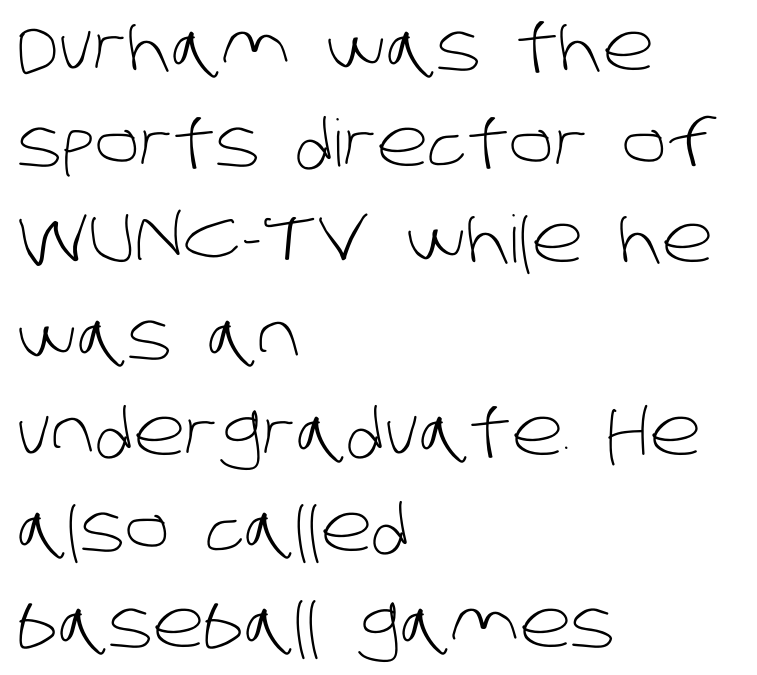
Visually the block forms a straight wall on the left and a jagged coastline on the right. The gaps between neighbouring characters are ordinary and unremarkable. Baseline-to-baseline distance is the conventional proportion of letter height. A quiet, ordinary-to-light weight characterises the typeface.
